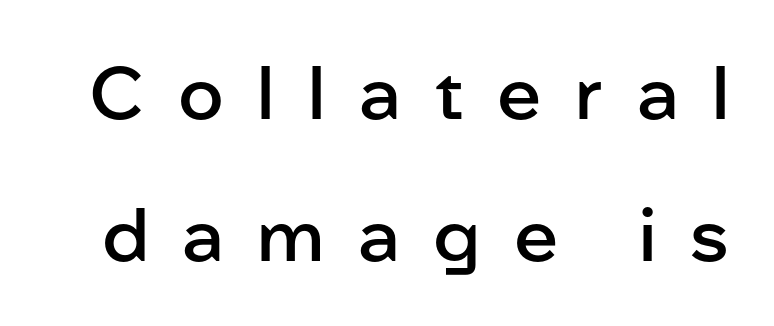
Q: Is the text bold? A: Semi-bold.
Q: Is the text italic (slanted)? A: No, it is upright.
Q: Is the typeface a serif or a sans-serif typeface? A: Sans-serif.
Q: Is the text underlined? A: No.
Q: Is the spacing between letters normal or unusually wide? A: Unusually wide.
Q: Is the spacing between lines tight, normal or loose? A: Loose.
Q: Width (condensed, normal, or wide)? A: Normal.
Q: Stroke contrast? A: Low.
Q: x-height? A: Medium.
Q: Monospaced? A: No.
